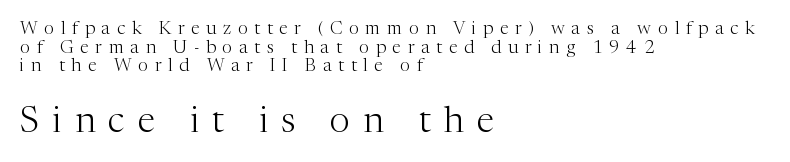
{"serif": "yes", "italic": "no", "bold": "no", "weight": "light", "width": "normal", "stroke_contrast": "medium", "x_height": "medium", "monospaced": "no", "underline": "no", "align": "left", "line_spacing": "tight", "line_spacing_ratio": 1.04, "letter_spacing": "wide", "letter_spacing_em": 0.37, "larger_block": "second", "size_ratio": 2.0, "glyph_px": 36}
